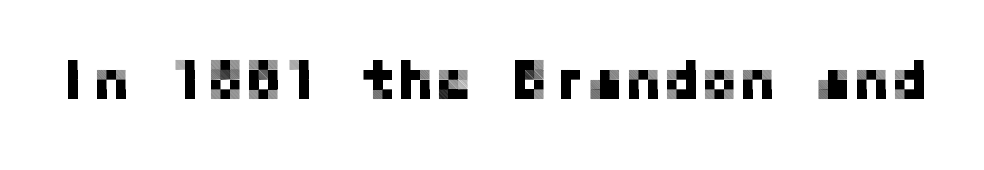
The image shows 57 px sans-serif type, upright; set normal letter spacing, not underlined; low stroke contrast and a medium x-height.
